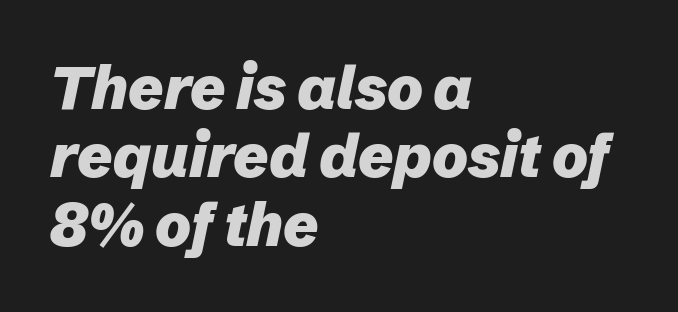
Each word holds together tightly as a unit, with standard inter-letter gaps. Nobody drew a line under any word here. The rendering uses natural spacing where letterforms have individual widths. Notice how the stems are inclined rather than vertical — that's the hallmark of italics. Line spacing here is tight.
